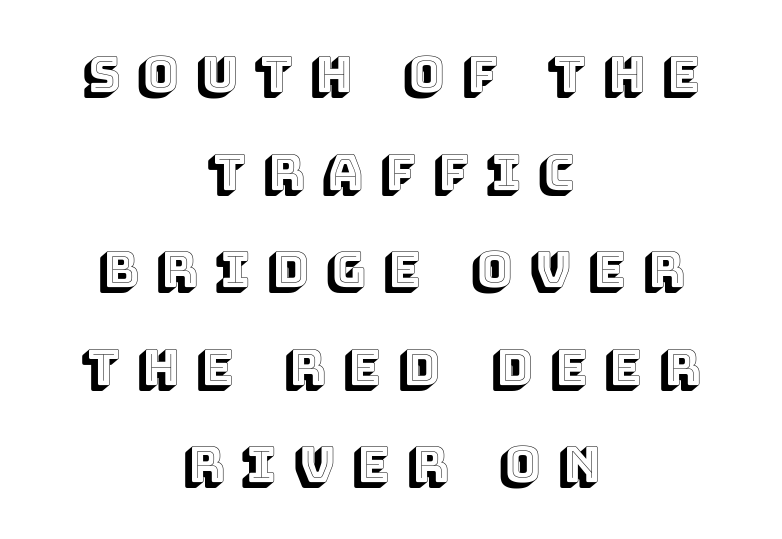
Q: Is the text italic (slanted)? A: No, it is upright.
Q: Is the text underlined? A: No.
Q: How is the paragraph aligned? A: Centered.
Q: Is the spacing between letters normal or unusually wide? A: Unusually wide.
Q: Is the spacing between lines tight, normal or loose? A: Loose.
Q: Width (condensed, normal, or wide)? A: Normal.
Q: x-height? A: Large.
Q: Monospaced? A: No.
